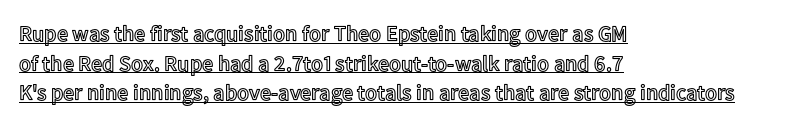
{"italic": "no", "underline": "yes", "align": "left", "line_spacing": "normal", "line_spacing_ratio": 1.35, "letter_spacing": "normal", "letter_spacing_em": 0.0, "glyph_px": 22}
